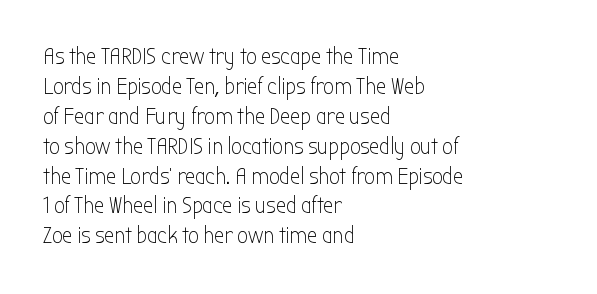
The image shows 23 px text type, upright; set left-aligned, normal line spacing (1.3x), normal letter spacing, not underlined.
